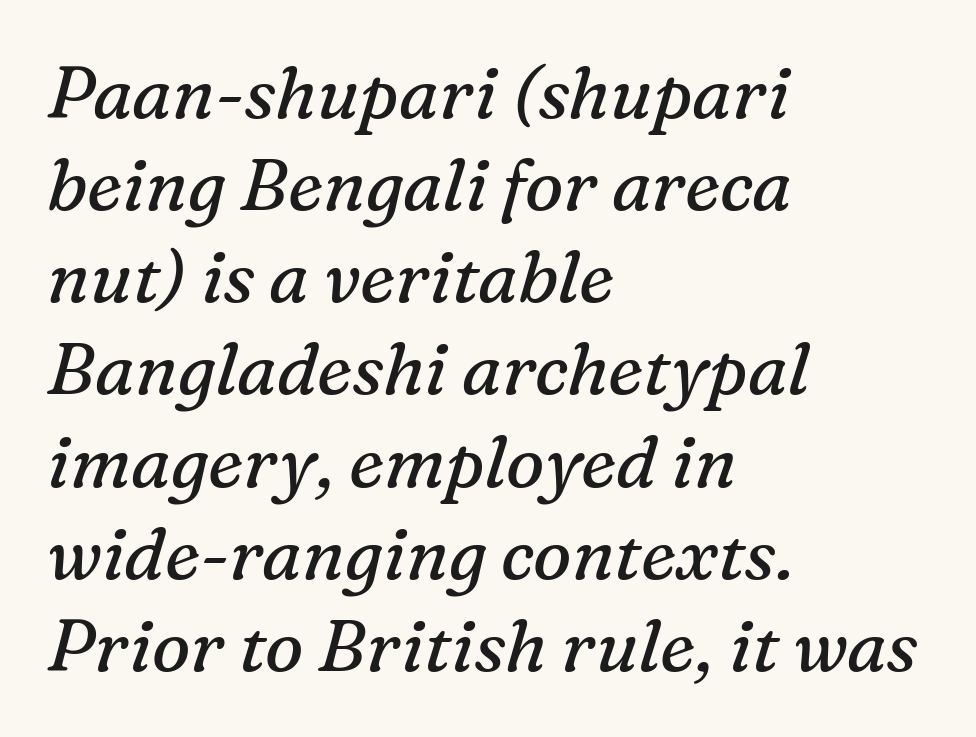
Q: Is the text bold? A: No.
Q: Is the text italic (slanted)? A: Yes, it leans right by about 16 degrees.
Q: Is the typeface a serif or a sans-serif typeface? A: Serif.
Q: Is the text underlined? A: No.
Q: How is the paragraph aligned? A: Left-aligned.
Q: Is the spacing between letters normal or unusually wide? A: Normal.
Q: Is the spacing between lines tight, normal or loose? A: Normal.
Q: Width (condensed, normal, or wide)? A: Normal.
Q: Stroke contrast? A: Medium.
Q: x-height? A: Medium.
Q: Monospaced? A: No.
